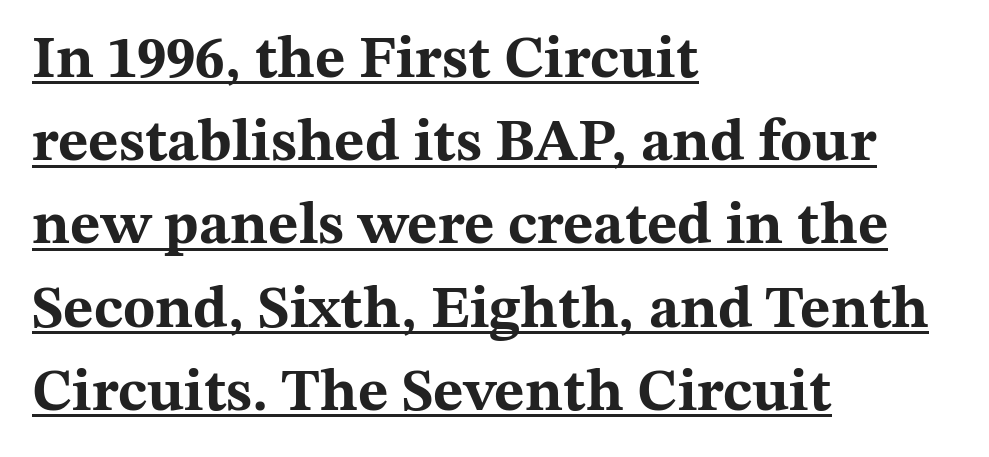
The image shows 59 px bold, wide serif type, upright; set left-aligned, normal line spacing (1.41x), normal letter spacing, underlined; medium stroke contrast and a medium x-height.
